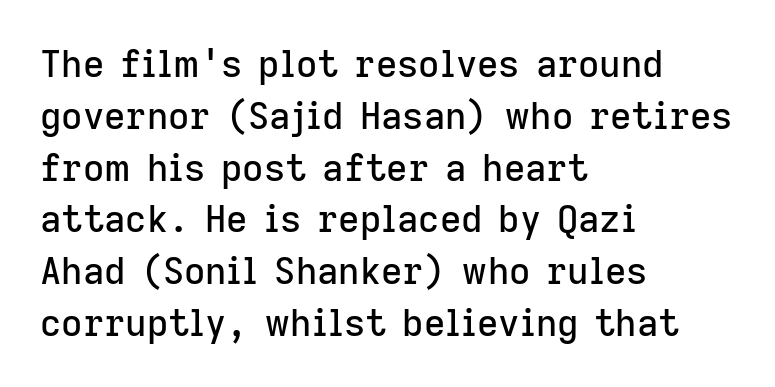
Q: Is the text italic (slanted)? A: No, it is upright.
Q: Is the typeface a serif or a sans-serif typeface? A: Sans-serif.
Q: Is the text underlined? A: No.
Q: How is the paragraph aligned? A: Left-aligned.
Q: Is the spacing between letters normal or unusually wide? A: Normal.
Q: Is the spacing between lines tight, normal or loose? A: Normal.
Q: Width (condensed, normal, or wide)? A: Normal.
Q: Stroke contrast? A: Low.
Q: x-height? A: Medium.
Q: Monospaced? A: No.
